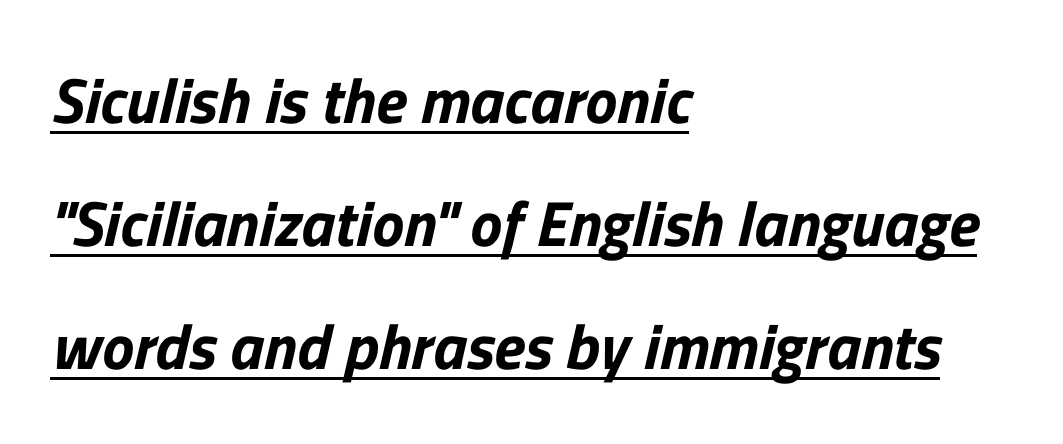
{"serif": "no", "width": "normal", "stroke_contrast": "low", "x_height": "medium", "monospaced": "no", "underline": "yes", "align": "left", "line_spacing": "loose", "line_spacing_ratio": 1.92, "letter_spacing": "normal", "letter_spacing_em": 0.0, "glyph_px": 64}
